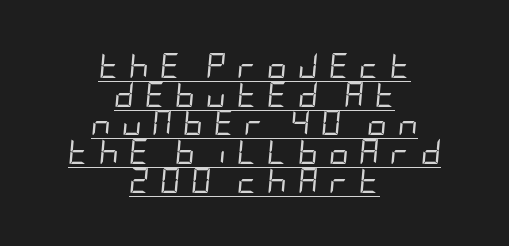
The image shows 25 px text type, italic (leaning right); set centered, tight line spacing (1.15x), unusually wide letter spacing (+0.41 em), underlined.
